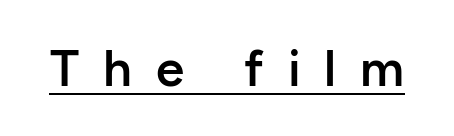
The line texture is sparse and dotted thanks to wide tracking. Does the lettering tilt? It doesn't — this is upright. Typographically, this falls in the sans-serif category. Note the varied advance widths — an 'i' is clearly narrower than an 'm'. You can see a thin bar hugging the bottom of the glyphs. Slightly chunky letters — semibold, I'd say, not full bold.
